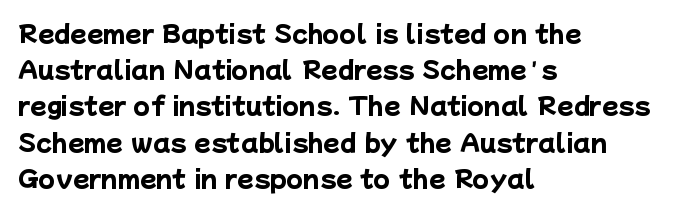
In terms of weight, the rendering is a true, heavy bold. Horizontal alignment here is leftward, the default for most running prose. Baseline-to-baseline distance is the conventional proportion of letter height. These lines keep a tight, regular rhythm from letter to letter. Quick note: underline off.
